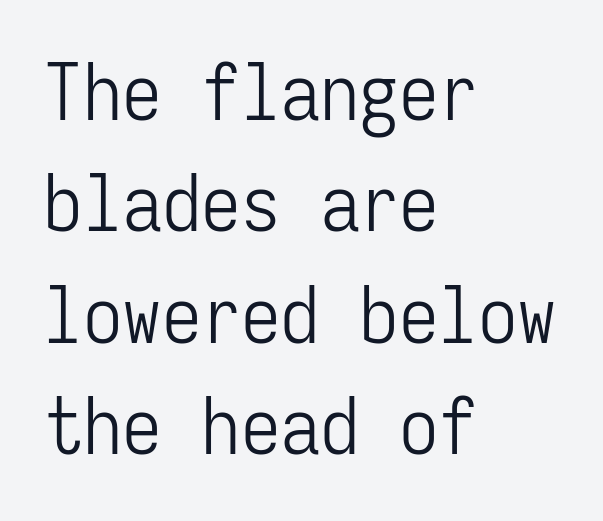
{"serif": "no", "italic": "no", "bold": "no", "weight": "light", "width": "condensed", "stroke_contrast": "low", "x_height": "medium", "monospaced": "yes", "underline": "no", "align": "left", "line_spacing": "normal", "line_spacing_ratio": 1.41, "letter_spacing": "normal", "letter_spacing_em": 0.0, "glyph_px": 79}
